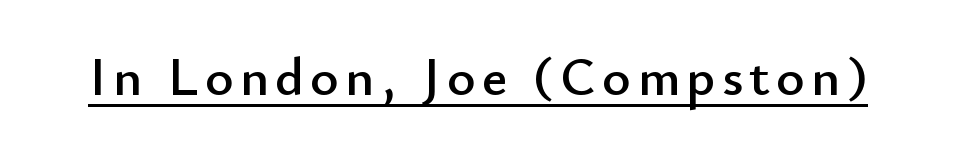
{"serif": "no", "italic": "no", "width": "normal", "stroke_contrast": "low", "x_height": "small", "monospaced": "no", "underline": "yes", "glyph_px": 54}
